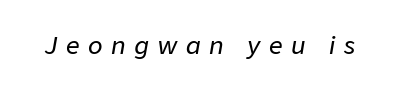
Q: Is the text italic (slanted)? A: Yes, it leans right by about 9 degrees.
Q: Is the text underlined? A: No.
Q: Is the spacing between letters normal or unusually wide? A: Unusually wide.
